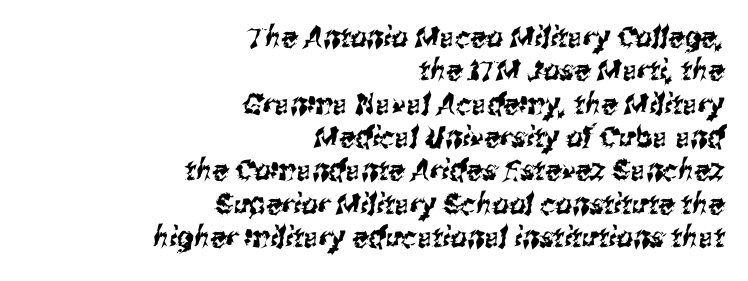
Honestly, the letter spacing is just normal — you wouldn't notice it. The space between consecutive lines is stingy. These lines are rendered in a variable-pitch font. Is this a sans? Yes — the strokes have no serifs.
